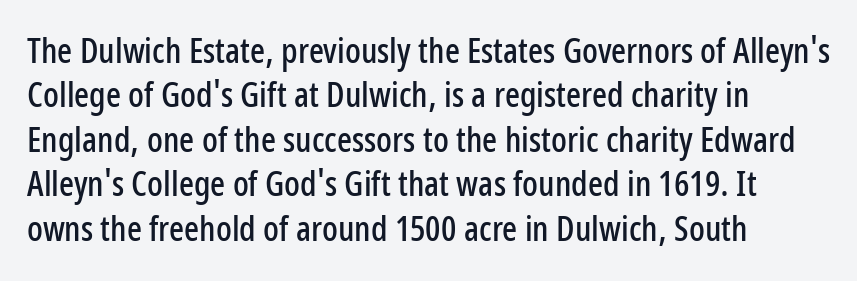
{"serif": "no", "italic": "no", "width": "condensed", "stroke_contrast": "low", "x_height": "medium", "monospaced": "no", "underline": "no", "align": "left", "line_spacing": "normal", "line_spacing_ratio": 1.27, "letter_spacing": "normal", "letter_spacing_em": 0.0, "glyph_px": 35}
